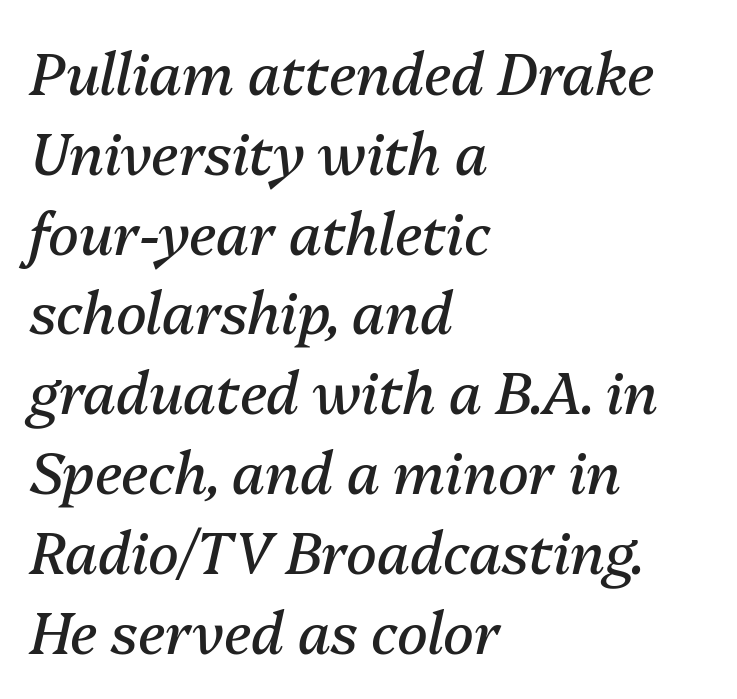
{"italic": "yes", "lean": "right", "slant_degrees": 13, "bold": "no", "weight": "regular", "width": "normal", "stroke_contrast": "medium", "x_height": "medium", "monospaced": "no", "underline": "no", "align": "left", "line_spacing": "normal", "line_spacing_ratio": 1.4, "letter_spacing": "normal", "letter_spacing_em": 0.0, "glyph_px": 57}
